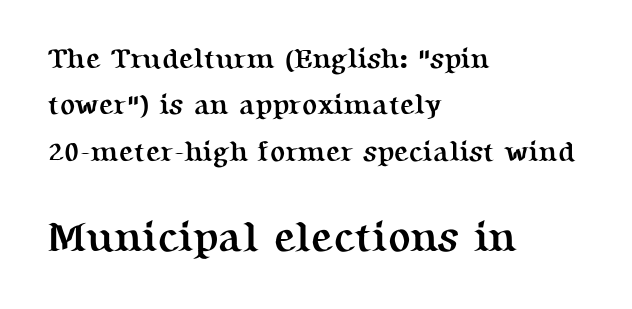
Q: Is the text bold? A: Yes.
Q: Is the text italic (slanted)? A: No, it is upright.
Q: Is the typeface a serif or a sans-serif typeface? A: Serif.
Q: Is the text underlined? A: No.
Q: How is the paragraph aligned? A: Left-aligned.
Q: Is the spacing between letters normal or unusually wide? A: Normal.
Q: Is the spacing between lines tight, normal or loose? A: Normal.
Q: Which block of text is set in a larger size, the first (top) or the second (bottom)? A: The second (bottom) one.
Q: Width (condensed, normal, or wide)? A: Normal.
Q: Stroke contrast? A: Medium.
Q: x-height? A: Medium.
Q: Monospaced? A: No.
